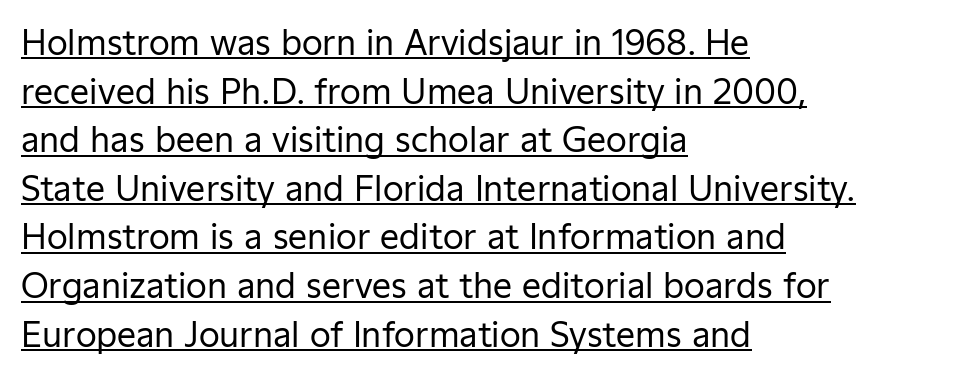
Honestly, the letter spacing is just normal — you wouldn't notice it. Short and long lines alike share a common starting point at left. You can see a thin bar hugging the bottom of the glyphs. Posture: upright roman.
